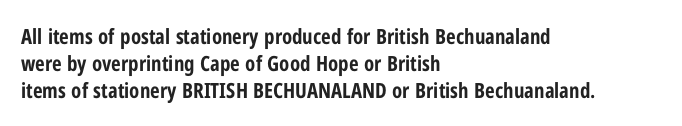
Which margin do the lines hug? The left one — the right edge is uneven. The foot of each line stays bare and open. Strokes here are thick enough to call this a true bold. Does the lettering tilt? It doesn't — this is upright. You could call the tracking neutral — neither tight nor loose. Interline gaps are of average width in this sample.
